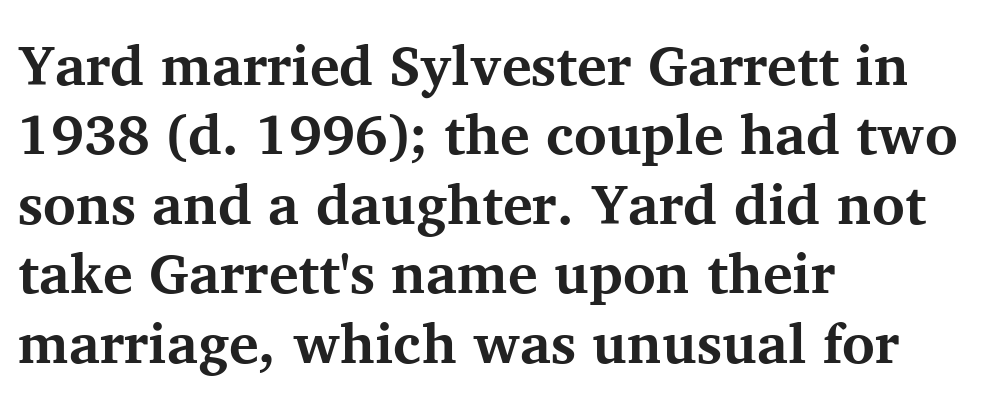
The image shows 56 px bold serif type, upright; set left-aligned, line spacing 1.24x, normal letter spacing, not underlined; medium stroke contrast and a medium x-height.
